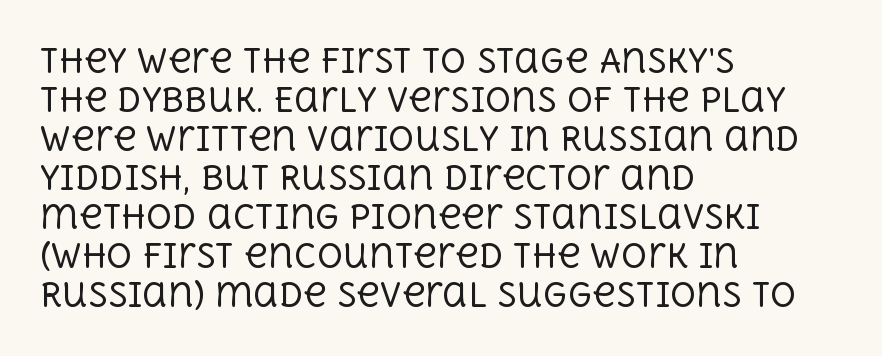
The image shows 32 px regular-weight serif type, upright; set left-aligned, line spacing 1.22x, normal letter spacing, not underlined; a large x-height.
